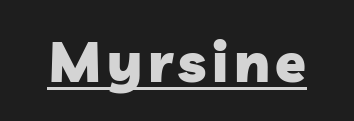
Look at the bottom of the vertical strokes: they stop flat, with no serifs. Notice how a bar underscores the lettering throughout. The letters advance in unequal steps, a hallmark of proportional type. Is the type bold? Yes — the strokes are clearly thick and heavy.
